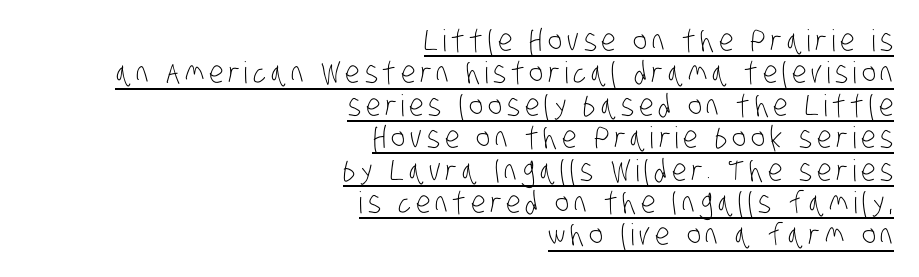
{"serif": "no", "bold": "no", "weight": "light", "width": "condensed", "stroke_contrast": "low", "x_height": "large", "monospaced": "no", "underline": "yes", "align": "right", "line_spacing": "tight", "line_spacing_ratio": 1.08, "glyph_px": 30}
